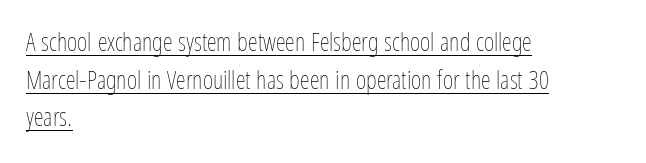
The image shows 25 px text type, upright; set left-aligned, normal line spacing (1.51x), normal letter spacing, underlined.
